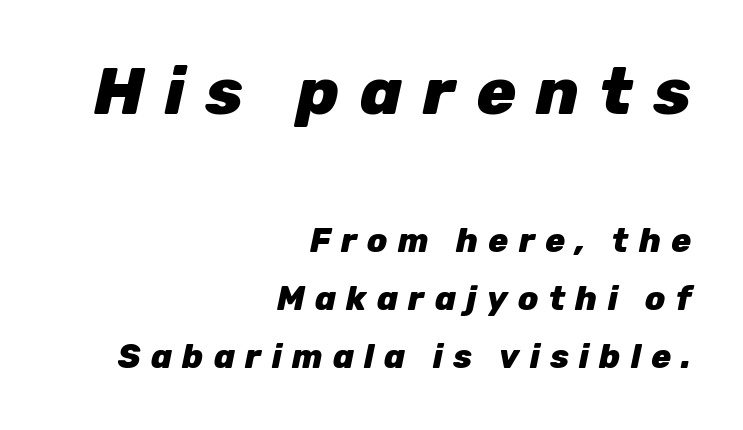
Inter-character spacing is expanded well beyond the font's built-in metrics. Layout note: lines flush right. Clear beneath every line of the passage. The rendering uses a bold face; every stroke is thick and dark.
